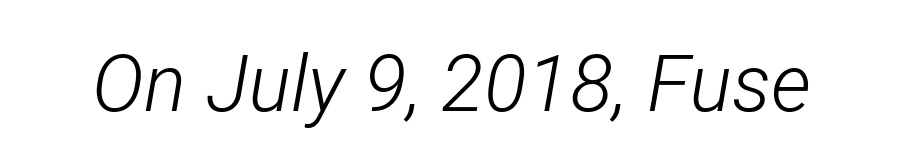
{"italic": "yes", "lean": "right", "slant_degrees": 12, "bold": "no", "weight": "light", "width": "condensed", "stroke_contrast": "low", "x_height": "medium", "monospaced": "no", "underline": "no", "letter_spacing": "normal", "letter_spacing_em": 0.0, "glyph_px": 79}
